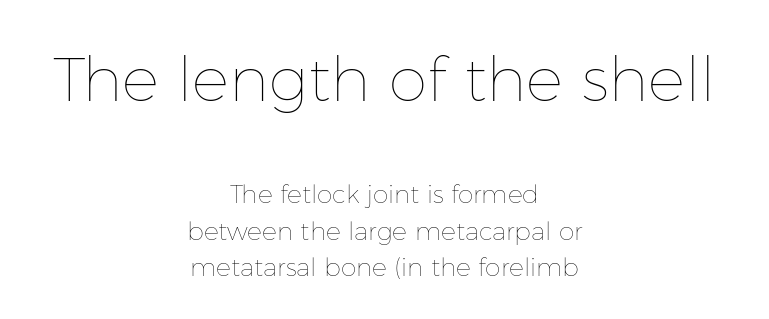
Q: Is the text bold? A: No.
Q: Is the text italic (slanted)? A: No, it is upright.
Q: Is the text underlined? A: No.
Q: How is the paragraph aligned? A: Centered.
Q: Is the spacing between letters normal or unusually wide? A: Normal.
Q: Is the spacing between lines tight, normal or loose? A: Normal.
Q: Which block of text is set in a larger size, the first (top) or the second (bottom)? A: The first (top) one.
Q: Width (condensed, normal, or wide)? A: Normal.
Q: Stroke contrast? A: Low.
Q: x-height? A: Medium.
Q: Monospaced? A: No.
